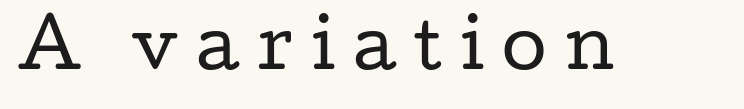
The image shows 65 px regular-weight, wide serif type, upright; set unusually wide letter spacing (+0.28 em), not underlined; low stroke contrast and a medium x-height.
